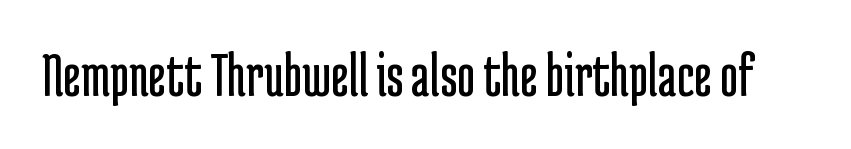
{"serif": "no", "italic": "no", "bold": "no", "weight": "regular", "width": "condensed", "stroke_contrast": "low", "x_height": "medium", "monospaced": "no", "underline": "no", "letter_spacing": "normal", "letter_spacing_em": 0.0, "glyph_px": 63}
